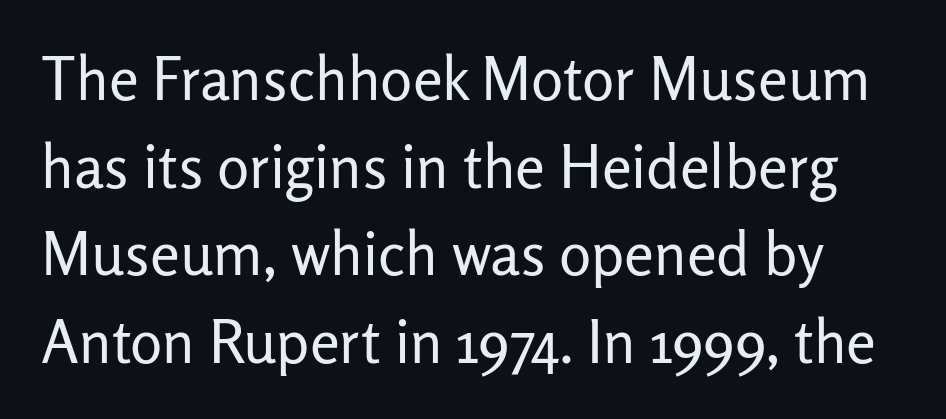
Q: Is the text bold? A: No.
Q: Is the text italic (slanted)? A: No, it is upright.
Q: Is the typeface a serif or a sans-serif typeface? A: Sans-serif.
Q: Is the text underlined? A: No.
Q: Is the spacing between letters normal or unusually wide? A: Normal.
Q: Is the spacing between lines tight, normal or loose? A: Normal.
Q: Width (condensed, normal, or wide)? A: Normal.
Q: Stroke contrast? A: Low.
Q: x-height? A: Medium.
Q: Monospaced? A: No.
